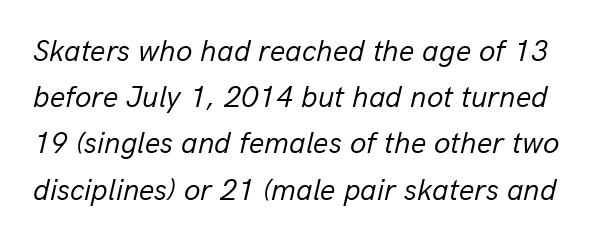
Q: Is the text bold? A: No.
Q: Is the text italic (slanted)? A: Yes, it leans right by about 13 degrees.
Q: Is the text underlined? A: No.
Q: Is the spacing between letters normal or unusually wide? A: Normal.
Q: Is the spacing between lines tight, normal or loose? A: Normal.
Q: Width (condensed, normal, or wide)? A: Normal.
Q: Stroke contrast? A: Low.
Q: x-height? A: Medium.
Q: Monospaced? A: No.
